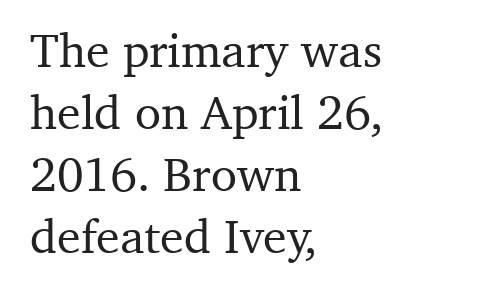
Character widths vary here, with narrow letters taking less room than wide ones. No extra tracking has been applied to these lines. You can tell it's not italic because the verticals are truly vertical. Serifs: yes, visible at the terminals of the letterforms. Regular leading.
